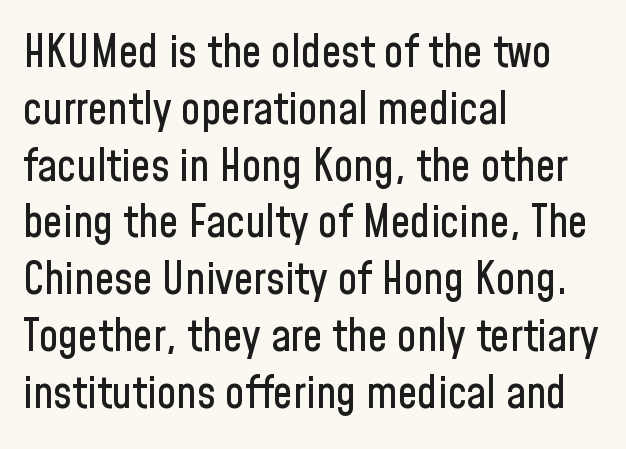
The image shows 44 px condensed sans-serif type, upright; set left-aligned, normal line spacing (1.29x), normal letter spacing, not underlined; low stroke contrast and a medium x-height.
